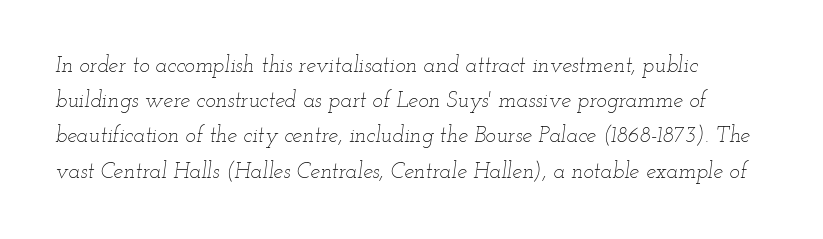
Weight class: somewhere from thin through regular. Words float on clear page, feet unadorned. A typesetter would call this leading conventional body-copy spacing. This sample uses an oblique cut, with every glyph tilted off the vertical. Each word holds together tightly as a unit, with standard inter-letter gaps.
